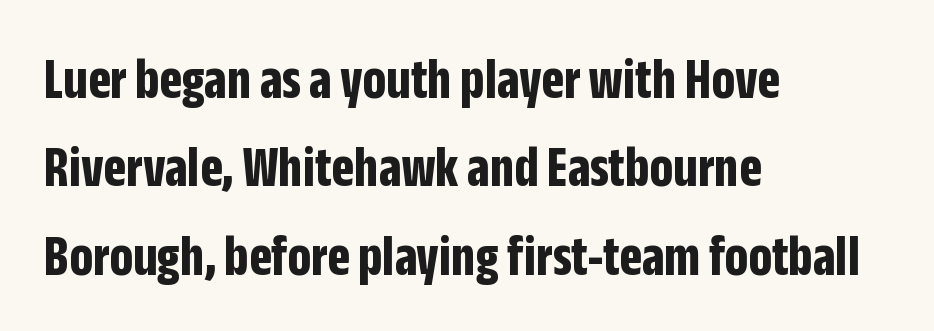
The image shows 59 px bold, condensed sans-serif type, upright; set left-aligned, normal line spacing (1.5x), normal letter spacing, not underlined; low stroke contrast and a large x-height.
